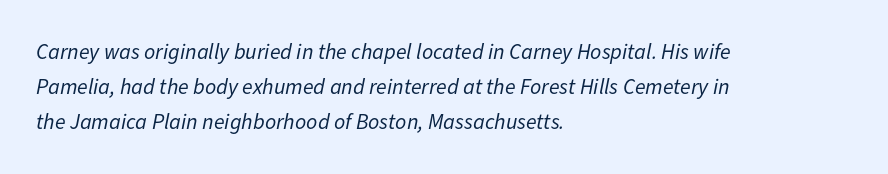
The image shows 22 px text type, italic (leaning right); set left-aligned, normal line spacing (1.58x), normal letter spacing, not underlined.
